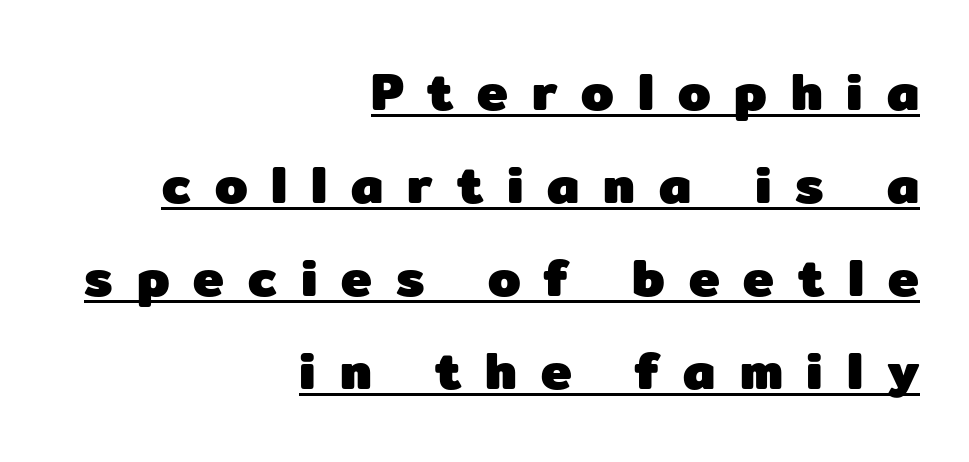
The face used here is proportionally spaced, like ordinary book or web type. The compositor pushed each line to the right boundary. The gaps between neighbouring characters are conspicuously large. To sum up the face: it is a sans, with no serifs. Typesetter's note: full bold, strokes at maximum text heaviness.
